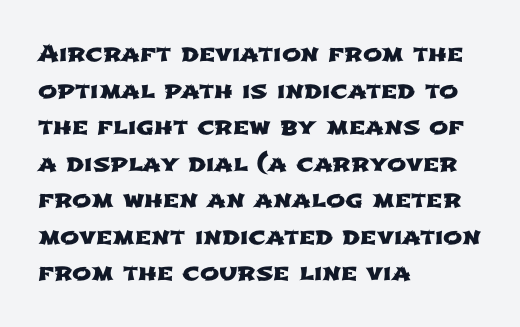
Q: Is the text underlined? A: No.
Q: How is the paragraph aligned? A: Left-aligned.
Q: Is the spacing between letters normal or unusually wide? A: Normal.
Q: Is the spacing between lines tight, normal or loose? A: Normal.
